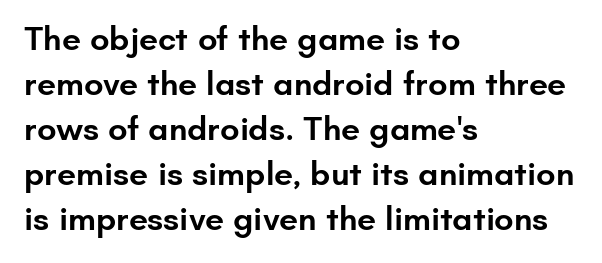
Q: Is the text bold? A: Semi-bold.
Q: Is the text italic (slanted)? A: No, it is upright.
Q: Is the typeface a serif or a sans-serif typeface? A: Sans-serif.
Q: Is the text underlined? A: No.
Q: How is the paragraph aligned? A: Left-aligned.
Q: Is the spacing between letters normal or unusually wide? A: Normal.
Q: Is the spacing between lines tight, normal or loose? A: Normal.
Q: Width (condensed, normal, or wide)? A: Normal.
Q: Stroke contrast? A: Low.
Q: x-height? A: Small.
Q: Monospaced? A: No.
